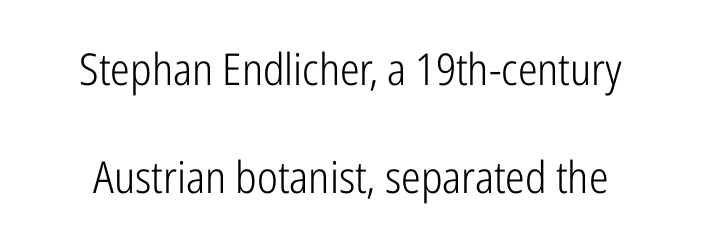
{"serif": "no", "italic": "no", "bold": "no", "weight": "light", "width": "condensed", "stroke_contrast": "low", "x_height": "medium", "monospaced": "no", "underline": "no", "line_spacing": "loose", "line_spacing_ratio": 2.45, "letter_spacing": "normal", "letter_spacing_em": 0.0, "glyph_px": 44}
